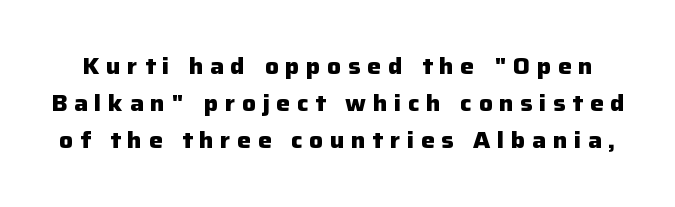
The image shows 23 px bold type, upright; set normal line spacing (1.61x), unusually wide letter spacing (+0.29 em), not underlined.
